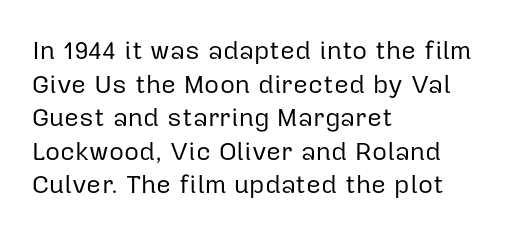
Q: Is the text bold? A: No.
Q: Is the text italic (slanted)? A: No, it is upright.
Q: Is the text underlined? A: No.
Q: How is the paragraph aligned? A: Left-aligned.
Q: Is the spacing between letters normal or unusually wide? A: Normal.
Q: Is the spacing between lines tight, normal or loose? A: Normal.
